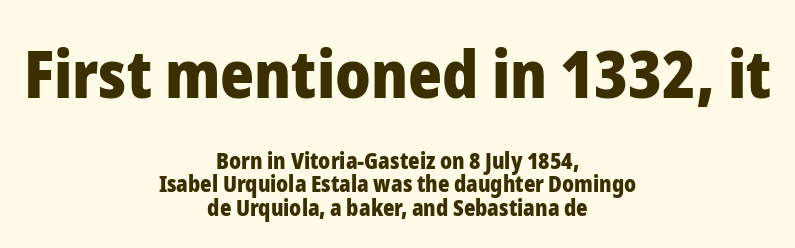
Q: Is the text bold? A: Yes.
Q: Is the text italic (slanted)? A: No, it is upright.
Q: Is the typeface a serif or a sans-serif typeface? A: Sans-serif.
Q: Is the text underlined? A: No.
Q: How is the paragraph aligned? A: Centered.
Q: Is the spacing between letters normal or unusually wide? A: Normal.
Q: Is the spacing between lines tight, normal or loose? A: Tight.
Q: Which block of text is set in a larger size, the first (top) or the second (bottom)? A: The first (top) one.
Q: Width (condensed, normal, or wide)? A: Normal.
Q: Stroke contrast? A: Low.
Q: x-height? A: Medium.
Q: Monospaced? A: No.
